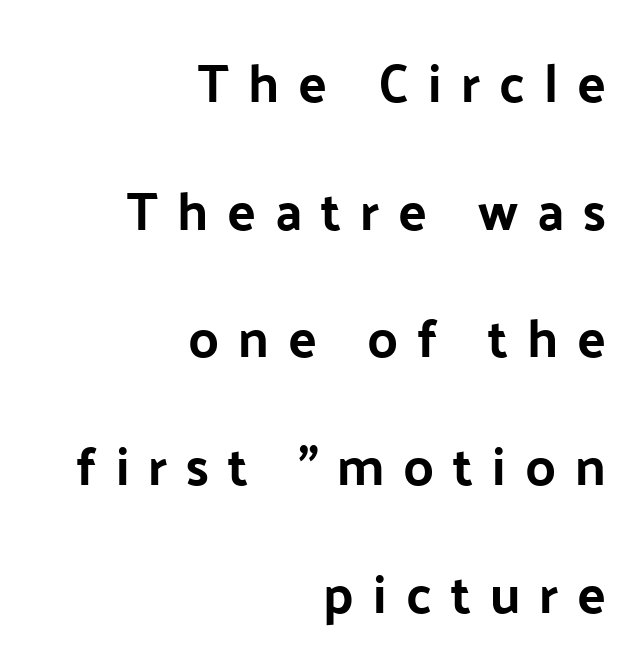
The image shows 53 px bold sans-serif type, upright; set right-aligned, loose line spacing (2.41x), unusually wide letter spacing (+0.36 em), not underlined; low stroke contrast and a medium x-height.
